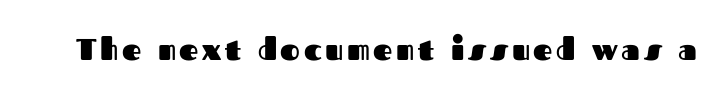
A bare baseline throughout the passage. Spacing verdict: proportional, widths tailored to each character. Every character sits straight up, as roman type does. Regarding serifs, this sample does without them.
